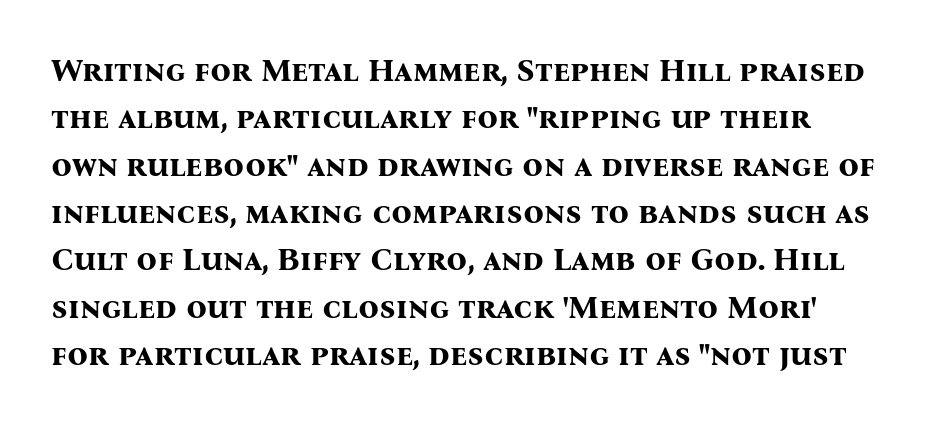
Q: Is the text bold? A: Yes.
Q: Is the text italic (slanted)? A: No, it is upright.
Q: Is the typeface a serif or a sans-serif typeface? A: Serif.
Q: Is the text underlined? A: No.
Q: Is the spacing between letters normal or unusually wide? A: Normal.
Q: Is the spacing between lines tight, normal or loose? A: Normal.
Q: Width (condensed, normal, or wide)? A: Normal.
Q: Stroke contrast? A: Medium.
Q: x-height? A: Medium.
Q: Monospaced? A: No.
